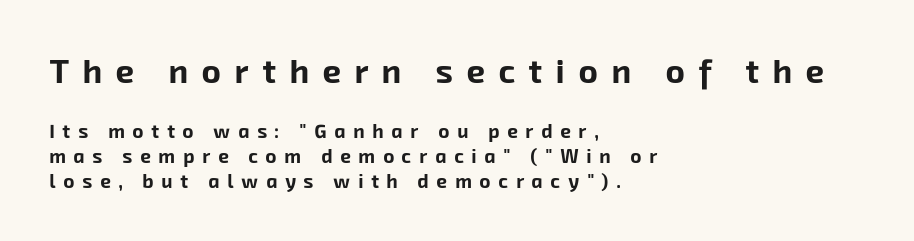
{"serif": "no", "bold": "yes", "weight": "bold", "width": "normal", "stroke_contrast": "low", "x_height": "medium", "monospaced": "no", "underline": "no", "align": "left", "line_spacing": "normal", "line_spacing_ratio": 1.3, "letter_spacing": "wide", "letter_spacing_em": 0.41, "larger_block": "first", "size_ratio": 1.74, "glyph_px": 33}
